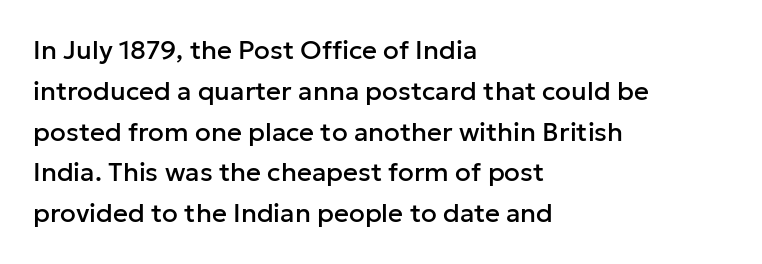
{"italic": "no", "underline": "no", "align": "left", "line_spacing": "normal", "line_spacing_ratio": 1.57, "letter_spacing": "normal", "letter_spacing_em": 0.0, "glyph_px": 26}
